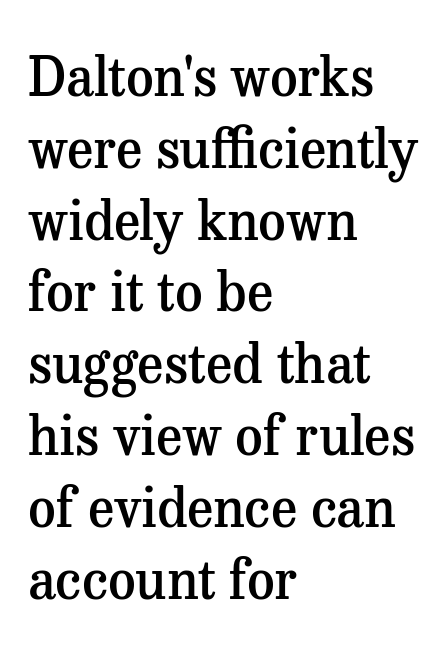
{"serif": "yes", "italic": "no", "bold": "semi", "weight": "semibold", "width": "normal", "stroke_contrast": "medium", "x_height": "medium", "monospaced": "no", "underline": "no", "align": "left", "line_spacing": "normal", "line_spacing_ratio": 1.33, "letter_spacing": "normal", "letter_spacing_em": 0.0, "glyph_px": 54}
